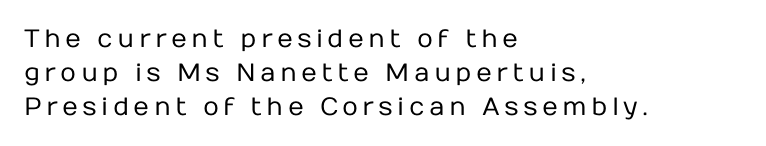
{"italic": "no", "bold": "no", "underline": "no", "align": "left", "line_spacing": "normal", "line_spacing_ratio": 1.36, "glyph_px": 25}
